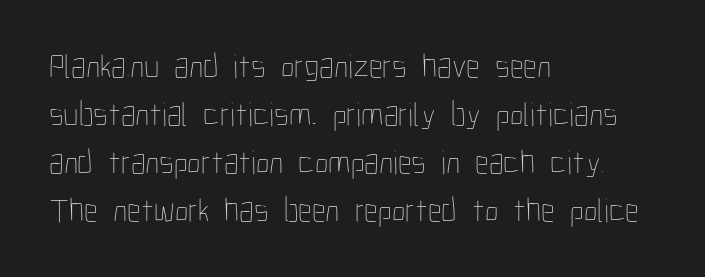
The image shows 34 px thin, condensed type, upright; set left-aligned, normal line spacing (1.41x), normal letter spacing, not underlined; low stroke contrast and a medium x-height.
